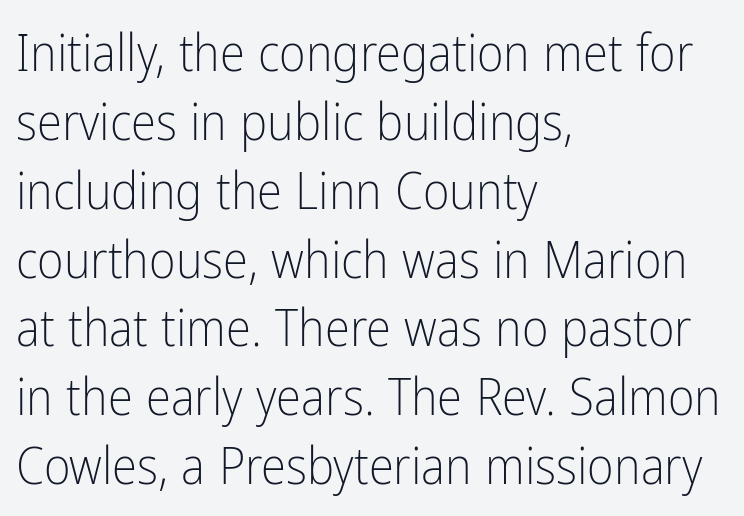
The image shows 51 px light, condensed sans-serif type, upright; set left-aligned, normal line spacing (1.35x), normal letter spacing, not underlined; low stroke contrast and a medium x-height.
